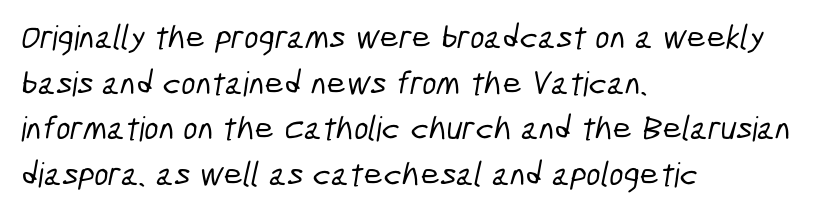
Q: Is the typeface a serif or a sans-serif typeface? A: Sans-serif.
Q: Is the text underlined? A: No.
Q: How is the paragraph aligned? A: Left-aligned.
Q: Is the spacing between letters normal or unusually wide? A: Normal.
Q: Is the spacing between lines tight, normal or loose? A: Normal.
Q: Width (condensed, normal, or wide)? A: Condensed.
Q: Stroke contrast? A: Low.
Q: x-height? A: Medium.
Q: Monospaced? A: No.
